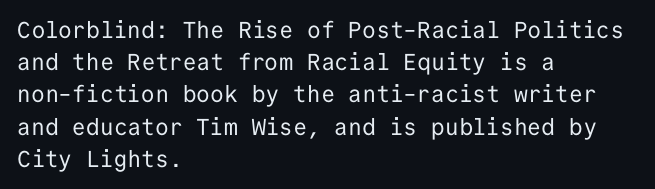
Q: Is the text bold? A: No.
Q: Is the text italic (slanted)? A: No, it is upright.
Q: Is the text underlined? A: No.
Q: How is the paragraph aligned? A: Left-aligned.
Q: Is the spacing between letters normal or unusually wide? A: Normal.
Q: Is the spacing between lines tight, normal or loose? A: Normal.
